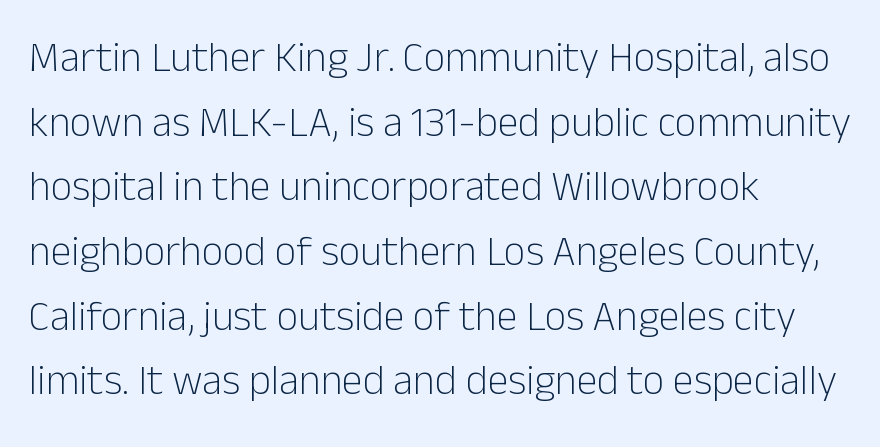
Q: Is the text bold? A: No.
Q: Is the text italic (slanted)? A: No, it is upright.
Q: Is the typeface a serif or a sans-serif typeface? A: Sans-serif.
Q: Is the text underlined? A: No.
Q: How is the paragraph aligned? A: Left-aligned.
Q: Is the spacing between letters normal or unusually wide? A: Normal.
Q: Is the spacing between lines tight, normal or loose? A: Normal.
Q: Width (condensed, normal, or wide)? A: Normal.
Q: Stroke contrast? A: Low.
Q: x-height? A: Medium.
Q: Monospaced? A: No.
